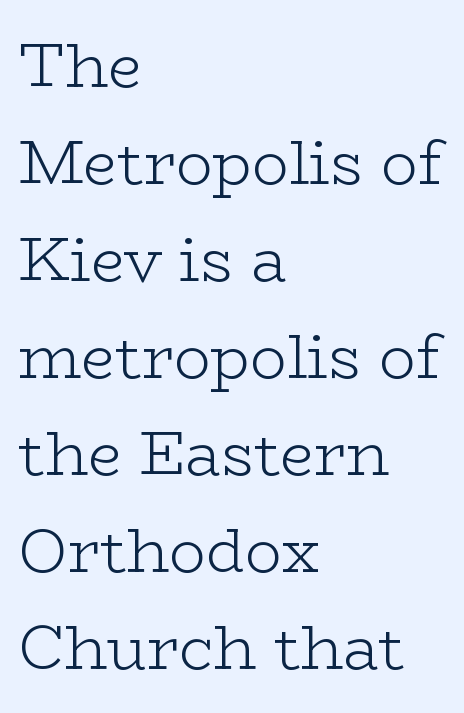
The image shows 61 px light, wide serif type, upright; set left-aligned, normal line spacing (1.59x), normal letter spacing, not underlined; low stroke contrast and a medium x-height.
